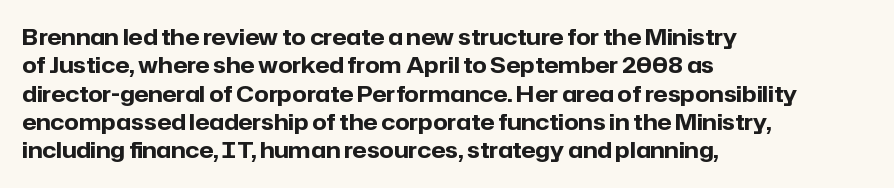
The image shows 21 px bold type, upright; set left-aligned, normal line spacing (1.35x), normal letter spacing, not underlined.
